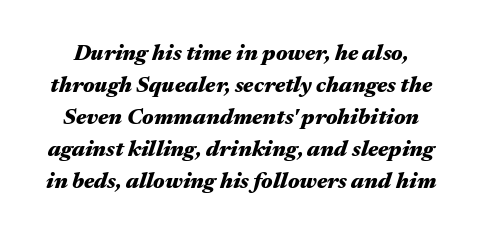
The image shows 22 px bold type, italic (leaning right); set normal line spacing (1.45x), normal letter spacing, not underlined.
